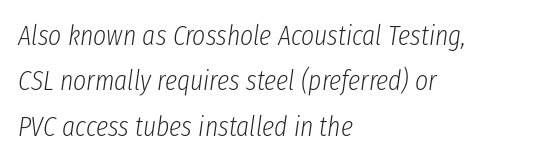
{"italic": "yes", "lean": "right", "slant_degrees": 8, "bold": "no", "weight": "light", "width": "condensed", "stroke_contrast": "low", "x_height": "medium", "monospaced": "no", "underline": "no", "align": "left", "line_spacing": "normal", "line_spacing_ratio": 1.62, "letter_spacing": "normal", "letter_spacing_em": 0.0, "glyph_px": 28}
